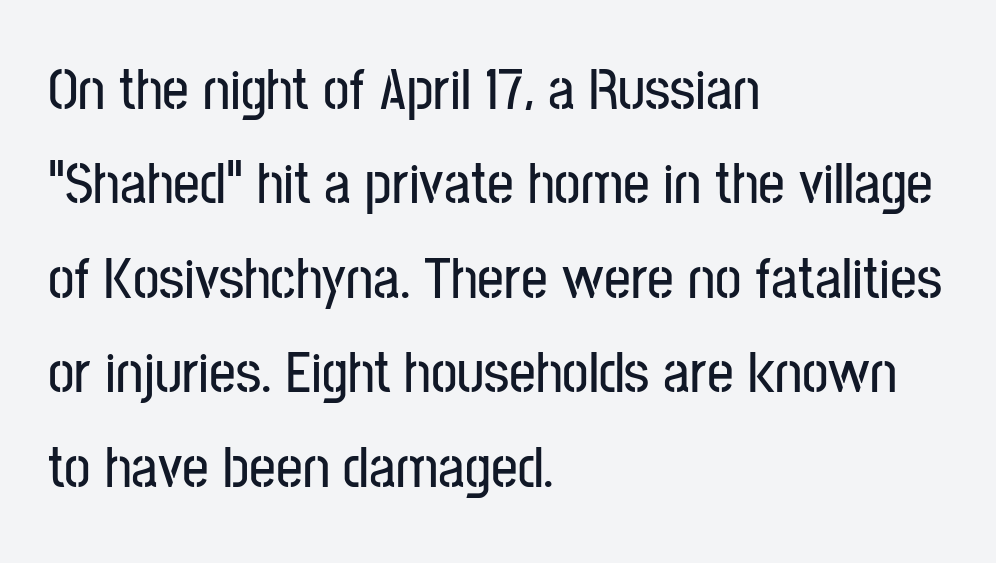
The image shows 59 px condensed sans-serif type, upright; set left-aligned, normal line spacing (1.6x), normal letter spacing, not underlined; low stroke contrast and a medium x-height.
